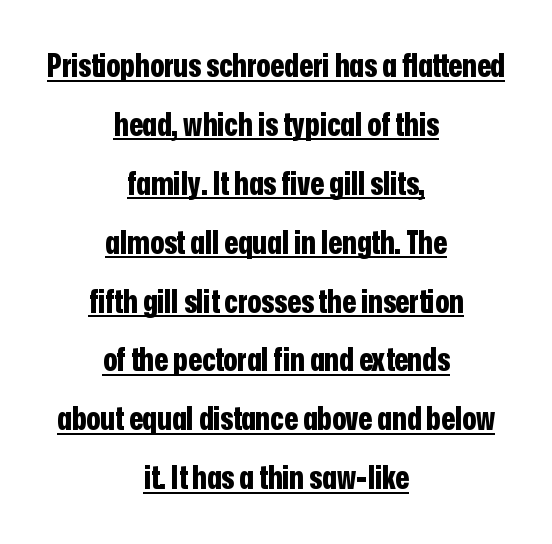
Q: Is the text bold? A: Yes.
Q: Is the text italic (slanted)? A: No, it is upright.
Q: Is the typeface a serif or a sans-serif typeface? A: Sans-serif.
Q: Is the text underlined? A: Yes.
Q: How is the paragraph aligned? A: Centered.
Q: Is the spacing between letters normal or unusually wide? A: Normal.
Q: Width (condensed, normal, or wide)? A: Condensed.
Q: Stroke contrast? A: Low.
Q: x-height? A: Medium.
Q: Monospaced? A: No.
